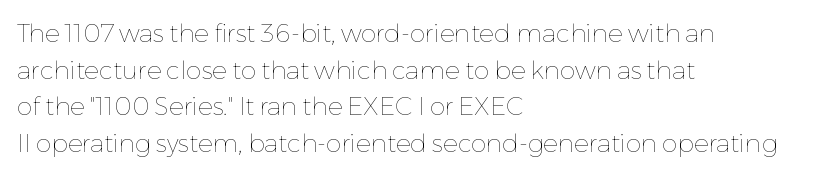
Q: Is the text bold? A: No.
Q: Is the text italic (slanted)? A: No, it is upright.
Q: Is the text underlined? A: No.
Q: How is the paragraph aligned? A: Left-aligned.
Q: Is the spacing between letters normal or unusually wide? A: Normal.
Q: Is the spacing between lines tight, normal or loose? A: Normal.
